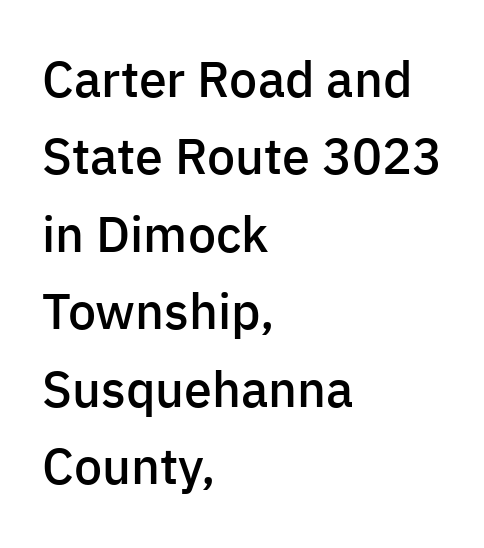
Q: Is the text bold? A: Semi-bold.
Q: Is the text italic (slanted)? A: No, it is upright.
Q: Is the typeface a serif or a sans-serif typeface? A: Sans-serif.
Q: Is the text underlined? A: No.
Q: How is the paragraph aligned? A: Left-aligned.
Q: Is the spacing between letters normal or unusually wide? A: Normal.
Q: Is the spacing between lines tight, normal or loose? A: Normal.
Q: Width (condensed, normal, or wide)? A: Normal.
Q: Stroke contrast? A: Low.
Q: x-height? A: Medium.
Q: Monospaced? A: No.
